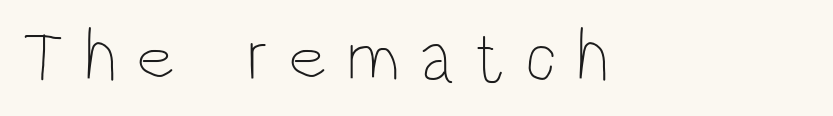
{"italic": "no", "bold": "no", "weight": "thin", "width": "condensed", "stroke_contrast": "low", "x_height": "large", "monospaced": "no", "underline": "no", "align": "left", "letter_spacing": "wide", "letter_spacing_em": 0.26, "glyph_px": 73}
